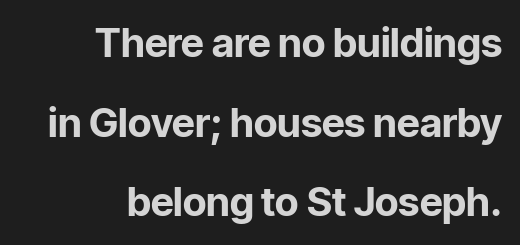
The image shows 40 px bold sans-serif type, upright; set right-aligned, loose line spacing (1.99x), normal letter spacing, not underlined; low stroke contrast and a medium x-height.
